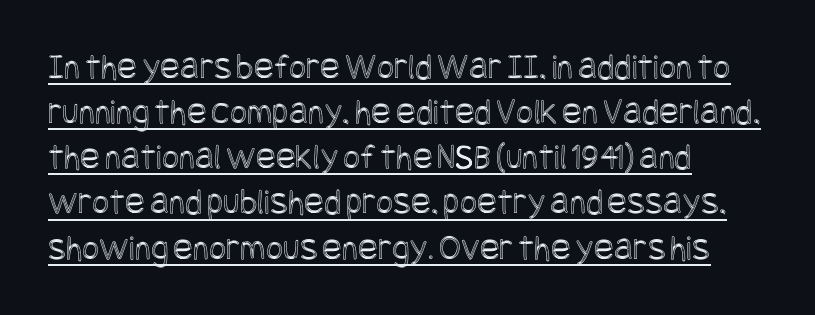
Q: Is the text italic (slanted)? A: No, it is upright.
Q: Is the text underlined? A: Yes.
Q: How is the paragraph aligned? A: Left-aligned.
Q: Is the spacing between letters normal or unusually wide? A: Normal.
Q: Width (condensed, normal, or wide)? A: Condensed.
Q: x-height? A: Large.
